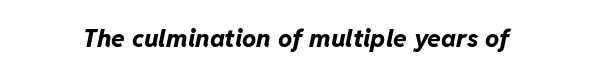
Q: Is the text bold? A: Yes.
Q: Is the text italic (slanted)? A: Yes, it leans right by about 11 degrees.
Q: Is the text underlined? A: No.
Q: Is the spacing between letters normal or unusually wide? A: Normal.
